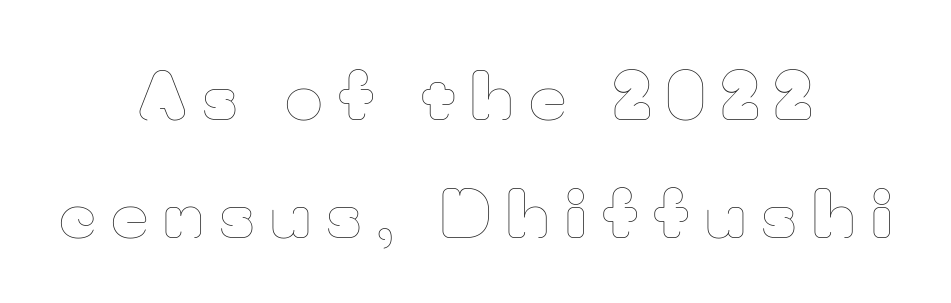
Q: Is the text bold? A: No.
Q: Is the text italic (slanted)? A: No, it is upright.
Q: Is the text underlined? A: No.
Q: How is the paragraph aligned? A: Centered.
Q: Is the spacing between letters normal or unusually wide? A: Unusually wide.
Q: Width (condensed, normal, or wide)? A: Normal.
Q: Stroke contrast? A: Low.
Q: x-height? A: Small.
Q: Monospaced? A: No.
